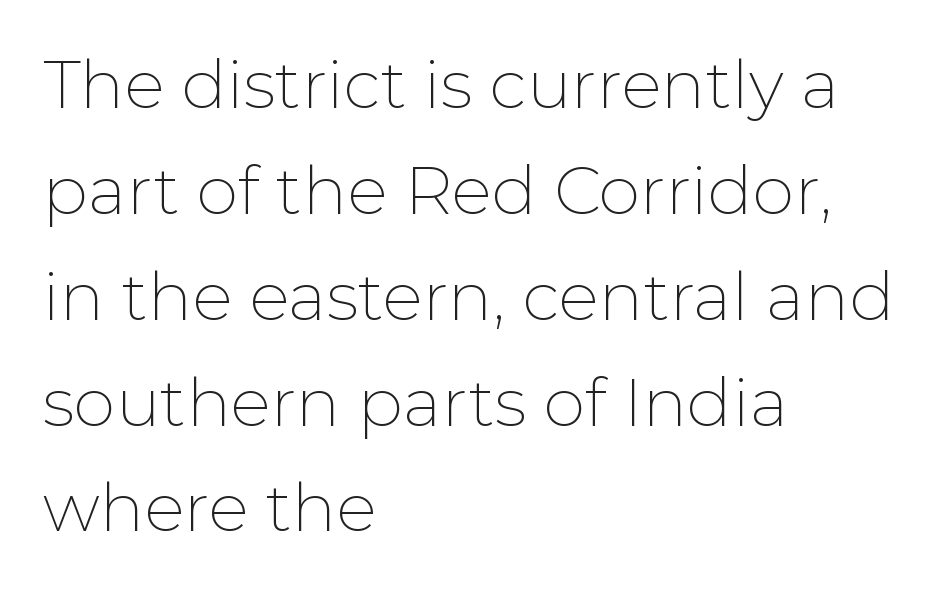
The glyphs in this specimen are sans serif. A bare baseline throughout the passage. Is there any slant? The stems are plumb. Baseline-to-baseline distance is the conventional proportion of letter height.
